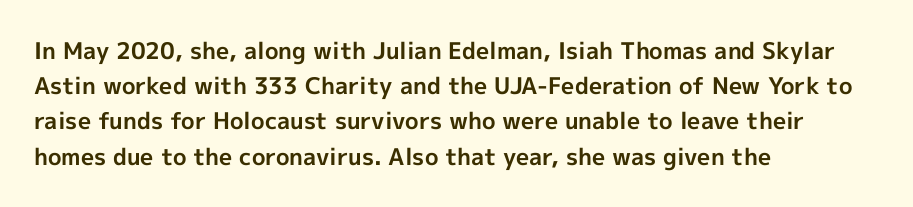
Each new line begins a customary step beneath the previous one. This rendering leaves character spacing at its baseline value. The lettering stays uniformly vertical, giving the passage a roman look. This rendering features lettering with no underline. A student would call this left alignment; a typographer would say flush left, rag right. Is the type bold? Yes — the strokes are clearly thick and heavy.
